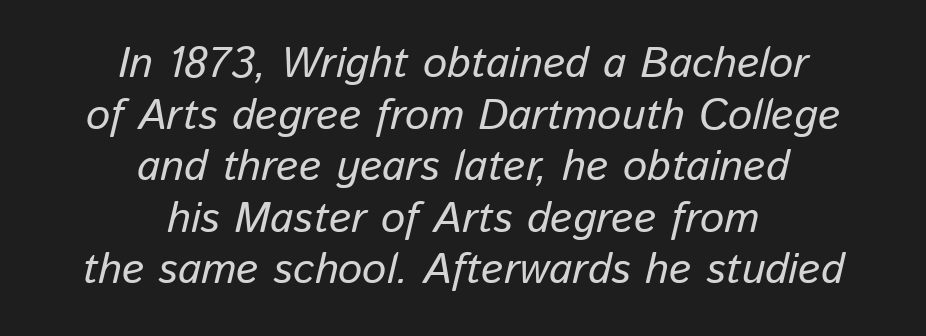
Nothing unusual about the tracking: characters are spaced as the font intends. The area under the type is left untouched. The typesetter chose a symmetrical, centered arrangement here. This sample has the flowing, uneven cadence of proportional lettering. The characters are drawn with everyday or finer stroke widths. Slanted lettering throughout.
